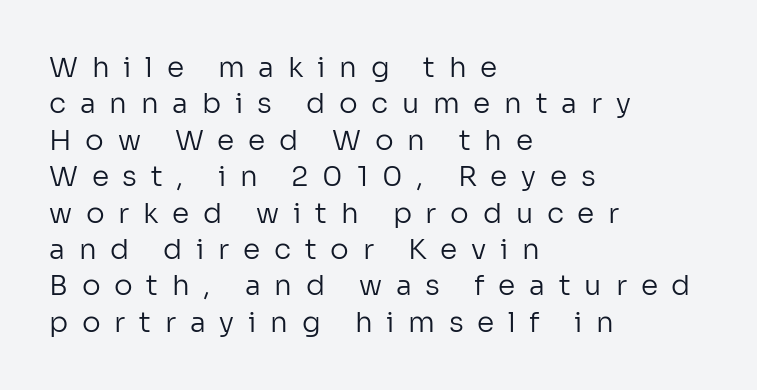
{"serif": "no", "italic": "no", "bold": "no", "weight": "regular", "width": "normal", "stroke_contrast": "low", "x_height": "medium", "monospaced": "no", "underline": "no", "align": "left", "line_spacing": "normal", "line_spacing_ratio": 1.3, "letter_spacing": "wide", "letter_spacing_em": 0.49, "glyph_px": 28}
